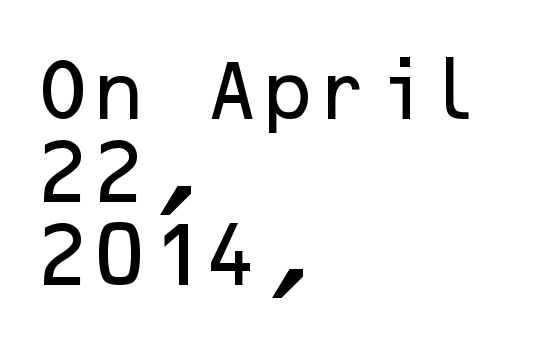
Typeset ragged right — the left edge is the straight one. Characters remain perfectly vertical along every line. A typesetter would label this face a sans. Is there much room between lines? A standard amount, neither cramped nor airy. Descender tails drop into unmarked territory.
